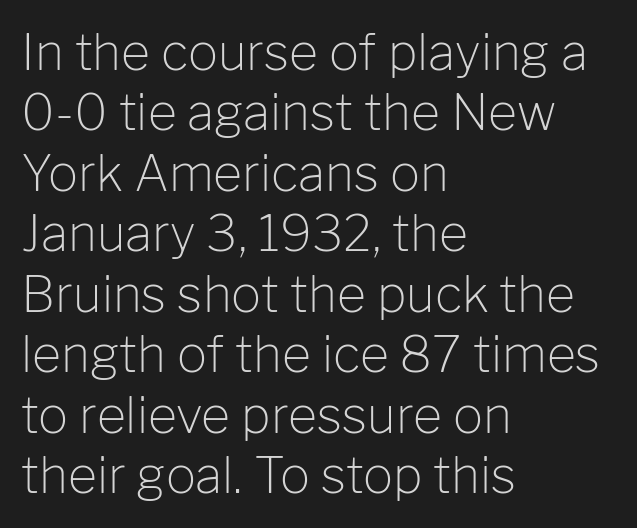
Q: Is the text bold? A: No.
Q: Is the text italic (slanted)? A: No, it is upright.
Q: Is the typeface a serif or a sans-serif typeface? A: Sans-serif.
Q: Is the text underlined? A: No.
Q: How is the paragraph aligned? A: Left-aligned.
Q: Is the spacing between letters normal or unusually wide? A: Normal.
Q: Width (condensed, normal, or wide)? A: Normal.
Q: Stroke contrast? A: Low.
Q: x-height? A: Medium.
Q: Monospaced? A: No.
